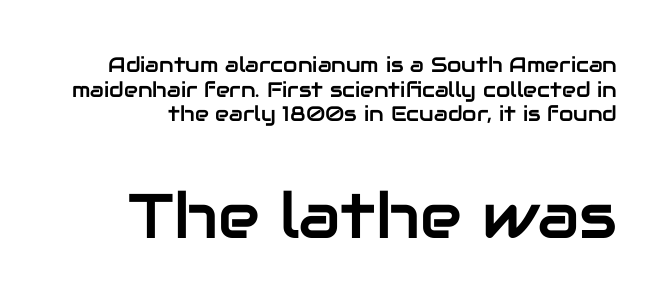
Q: Is the text italic (slanted)? A: No, it is upright.
Q: Is the typeface a serif or a sans-serif typeface? A: Sans-serif.
Q: Is the text underlined? A: No.
Q: Is the spacing between letters normal or unusually wide? A: Normal.
Q: Which block of text is set in a larger size, the first (top) or the second (bottom)? A: The second (bottom) one.
Q: Width (condensed, normal, or wide)? A: Normal.
Q: Stroke contrast? A: Low.
Q: x-height? A: Medium.
Q: Monospaced? A: No.
